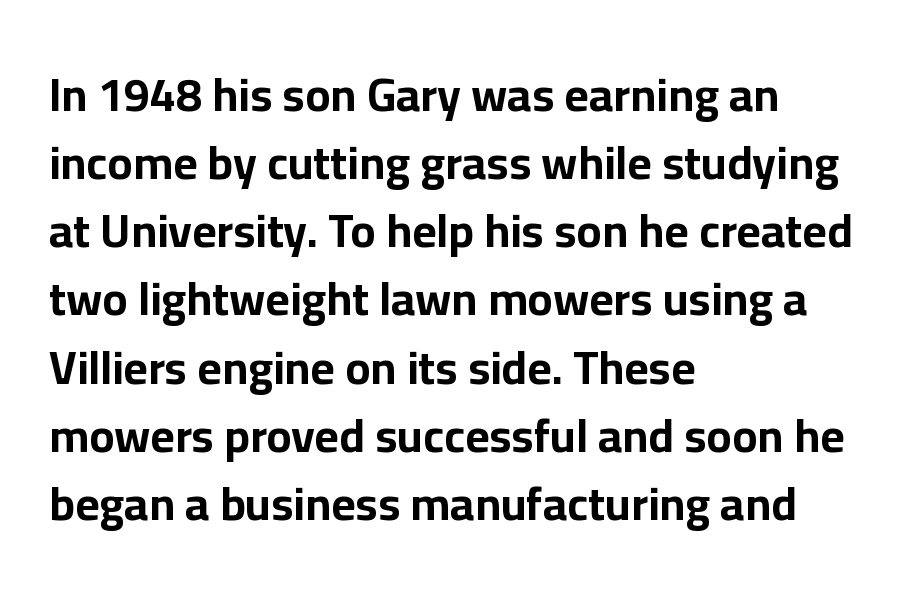
{"serif": "no", "italic": "no", "bold": "yes", "weight": "bold", "width": "normal", "stroke_contrast": "low", "x_height": "medium", "monospaced": "no", "underline": "no", "align": "left", "line_spacing": "normal", "line_spacing_ratio": 1.45, "letter_spacing": "normal", "letter_spacing_em": 0.0, "glyph_px": 47}
